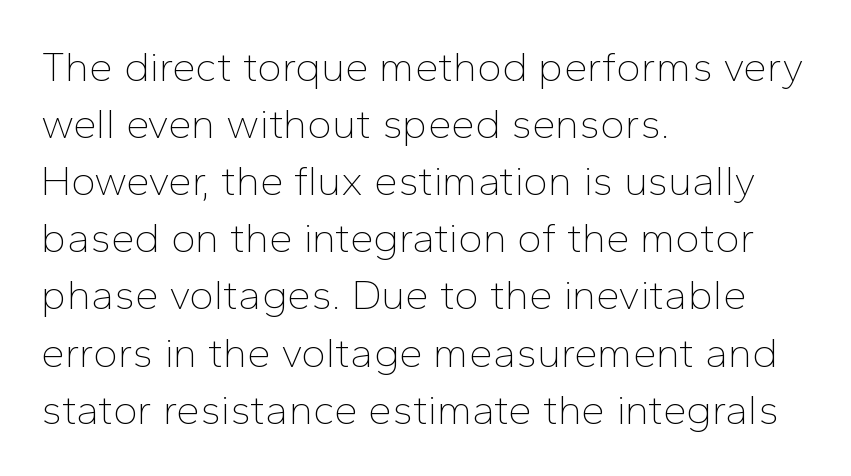
Q: Is the text bold? A: No.
Q: Is the text italic (slanted)? A: No, it is upright.
Q: Is the typeface a serif or a sans-serif typeface? A: Sans-serif.
Q: Is the text underlined? A: No.
Q: How is the paragraph aligned? A: Left-aligned.
Q: Is the spacing between letters normal or unusually wide? A: Normal.
Q: Is the spacing between lines tight, normal or loose? A: Normal.
Q: Width (condensed, normal, or wide)? A: Normal.
Q: Stroke contrast? A: Low.
Q: x-height? A: Medium.
Q: Monospaced? A: No.
